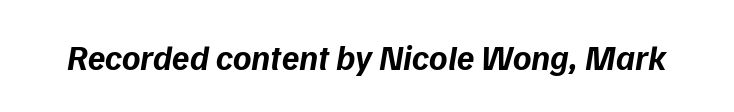
The image shows 35 px bold type, italic (leaning right); set normal letter spacing, not underlined; low stroke contrast and a medium x-height.
